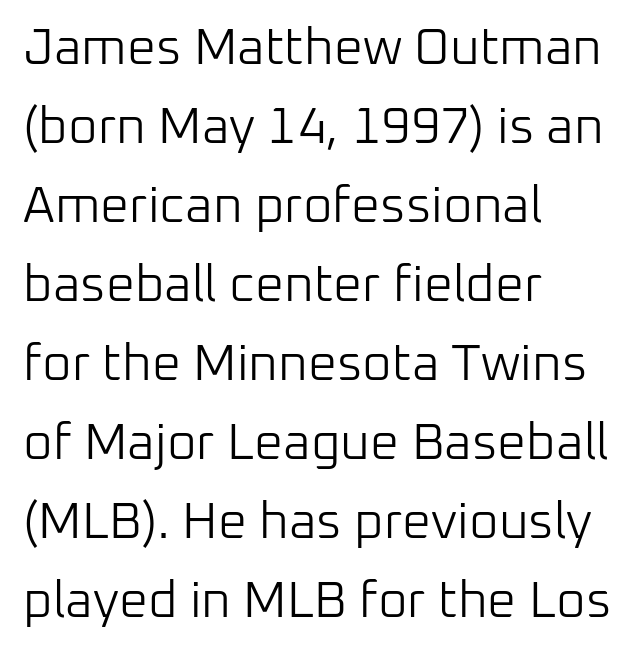
The image shows 51 px light sans-serif type, upright; set left-aligned, normal line spacing (1.55x), normal letter spacing, not underlined; low stroke contrast and a medium x-height.
